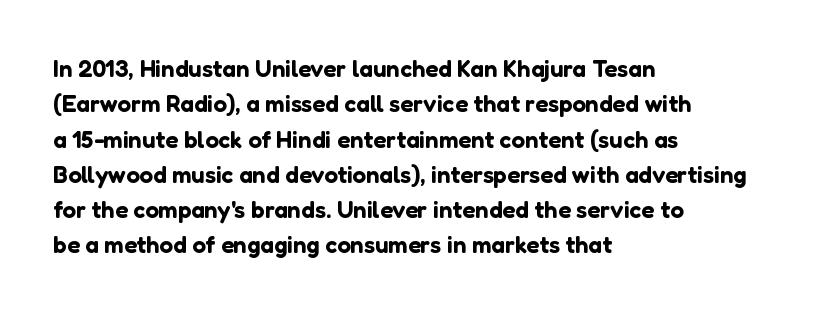
The image shows 24 px text type, upright; set left-aligned, normal line spacing (1.47x), normal letter spacing, not underlined.
